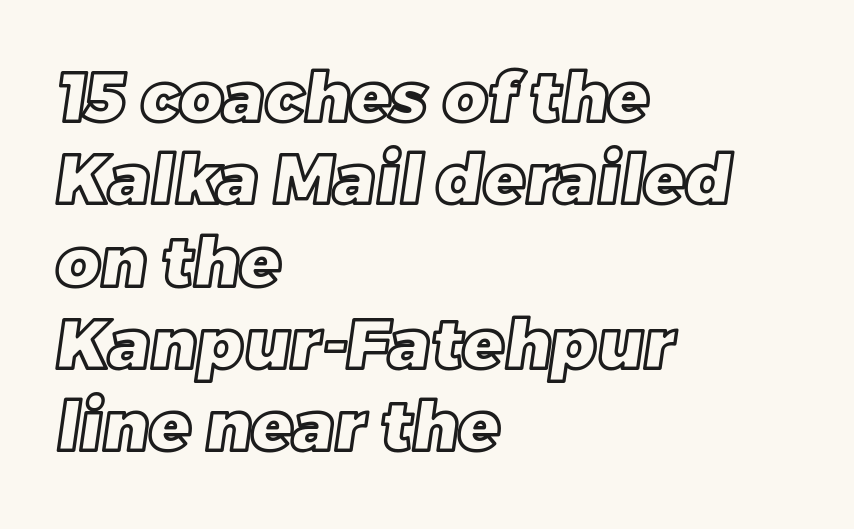
Here the designer chose a conventional face with non-uniform glyph widths. Characters follow at the spacing the type designer built in. The compositor pushed each line to the left boundary. Rule under the text: the space is simply empty.
